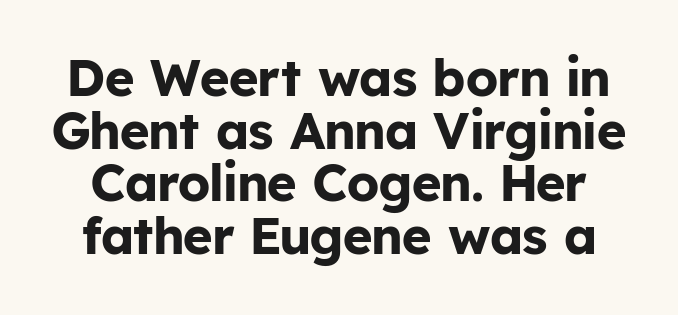
The image shows 51 px bold sans-serif type, upright; set tight line spacing (1.03x), normal letter spacing, not underlined; low stroke contrast and a medium x-height.
